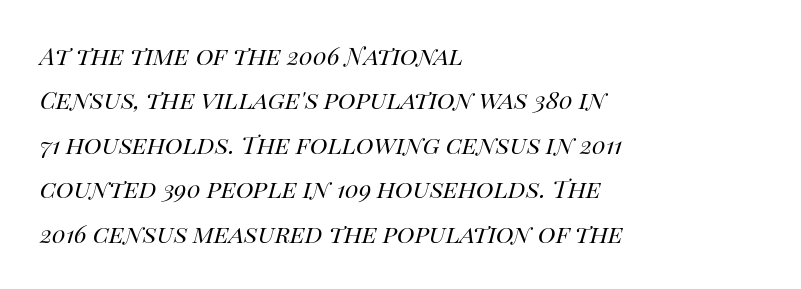
{"italic": "yes", "lean": "right", "slant_degrees": 14, "bold": "no", "weight": "regular", "width": "normal", "stroke_contrast": "high", "x_height": "large", "monospaced": "no", "underline": "no", "align": "left", "line_spacing": "normal", "line_spacing_ratio": 1.48, "letter_spacing": "normal", "letter_spacing_em": 0.0, "glyph_px": 30}
